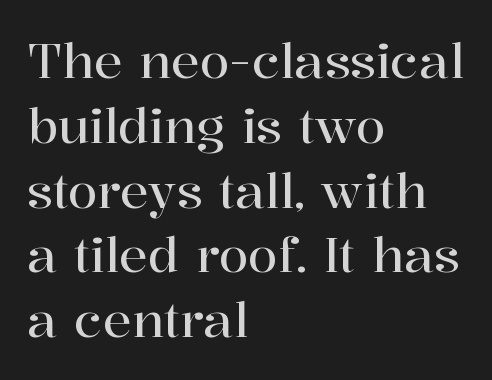
Letters rest on an invisible, unmarked baseline. The letters stand upright; this is a roman face. You could not count columns in this text — the font is proportionally spaced. The tracking reads as untouched default to a designer's eye.
